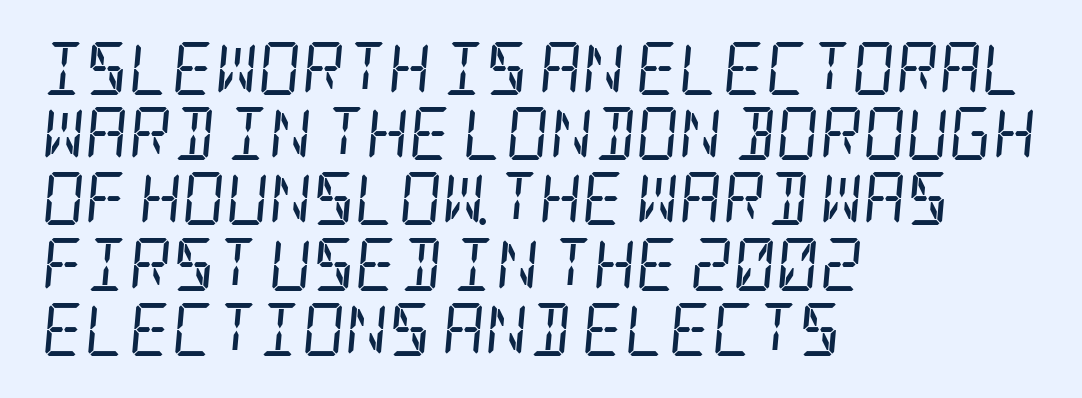
Q: Is the text bold? A: No.
Q: Is the text italic (slanted)? A: Yes, it leans right by about 5 degrees.
Q: Is the typeface a serif or a sans-serif typeface? A: Serif.
Q: Is the text underlined? A: No.
Q: How is the paragraph aligned? A: Left-aligned.
Q: Is the spacing between letters normal or unusually wide? A: Normal.
Q: Width (condensed, normal, or wide)? A: Condensed.
Q: Stroke contrast? A: Low.
Q: x-height? A: Large.
